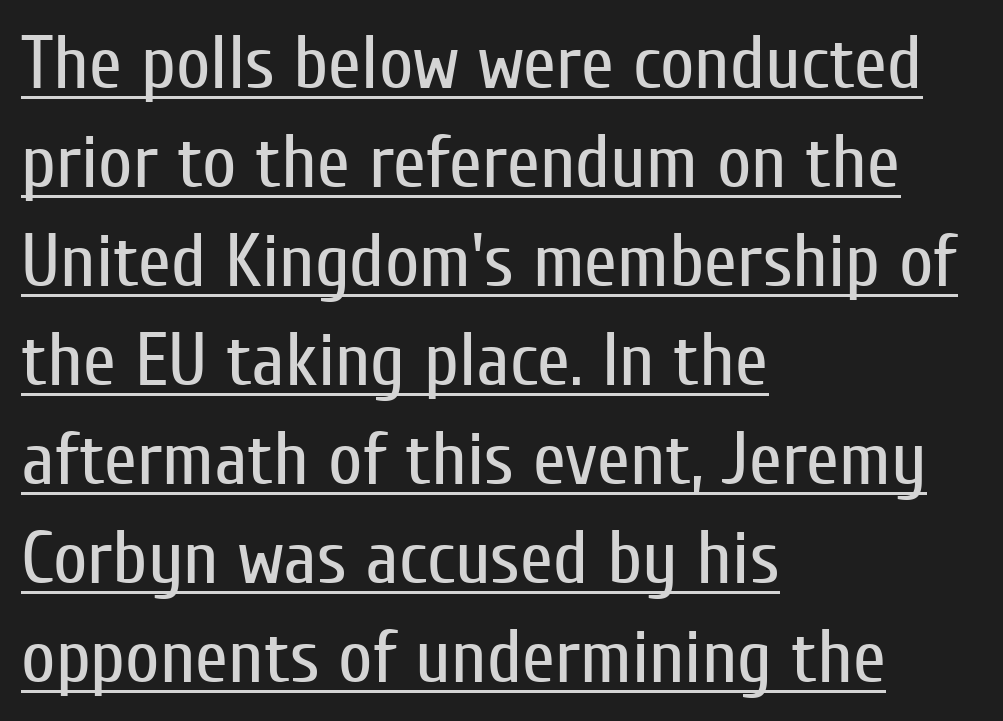
{"serif": "no", "italic": "no", "bold": "no", "weight": "regular", "width": "condensed", "stroke_contrast": "low", "x_height": "medium", "monospaced": "no", "underline": "yes", "align": "left", "line_spacing": "normal", "line_spacing_ratio": 1.32, "letter_spacing": "normal", "letter_spacing_em": 0.0, "glyph_px": 75}
